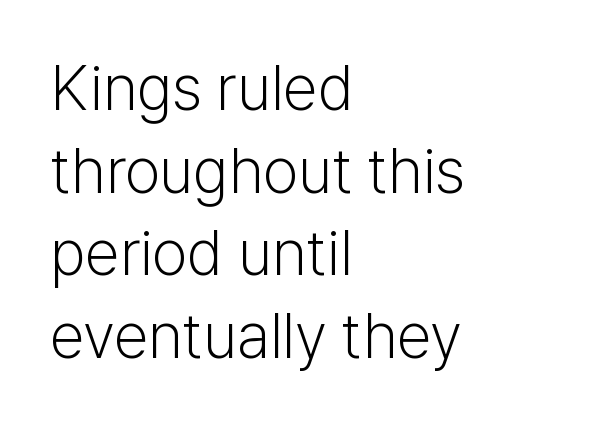
{"serif": "no", "italic": "no", "bold": "no", "weight": "light", "width": "normal", "stroke_contrast": "low", "x_height": "medium", "monospaced": "no", "underline": "no", "align": "left", "line_spacing": "normal", "line_spacing_ratio": 1.31, "letter_spacing": "normal", "letter_spacing_em": 0.0, "glyph_px": 63}
